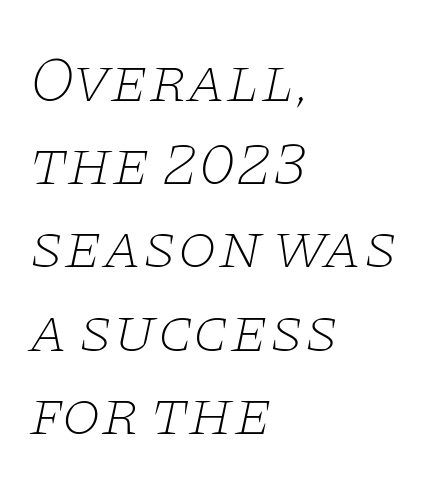
These lines are rendered in a variable-pitch font. Vertically, the passage feels balanced, rows spaced as you'd expect. Does extra space separate the letters? No, they use regular spacing. Style check: oblique. Anything drawn beneath the words? Only blank space. The rendering anchors every line to the left-hand side.
